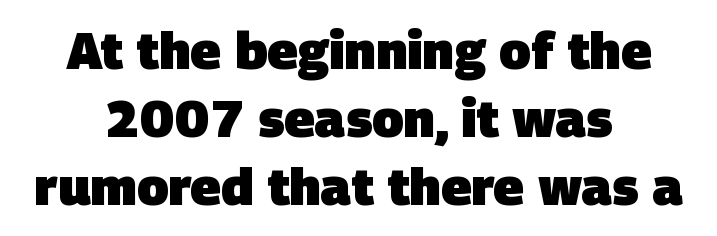
The image shows 52 px heavy sans-serif type; set centered, normal line spacing (1.31x), normal letter spacing, not underlined; low stroke contrast and a large x-height.
